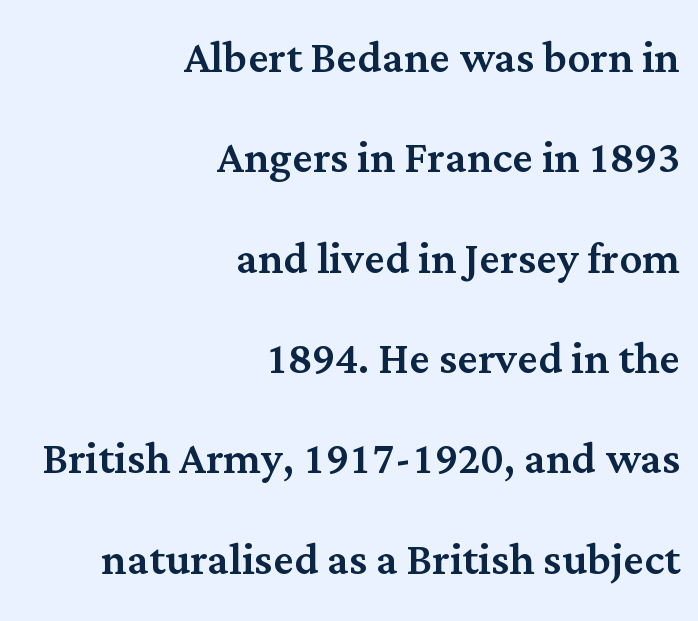
Q: Is the text italic (slanted)? A: No, it is upright.
Q: Is the typeface a serif or a sans-serif typeface? A: Serif.
Q: Is the text underlined? A: No.
Q: How is the paragraph aligned? A: Right-aligned.
Q: Is the spacing between letters normal or unusually wide? A: Normal.
Q: Width (condensed, normal, or wide)? A: Normal.
Q: Stroke contrast? A: Medium.
Q: x-height? A: Medium.
Q: Monospaced? A: No.
